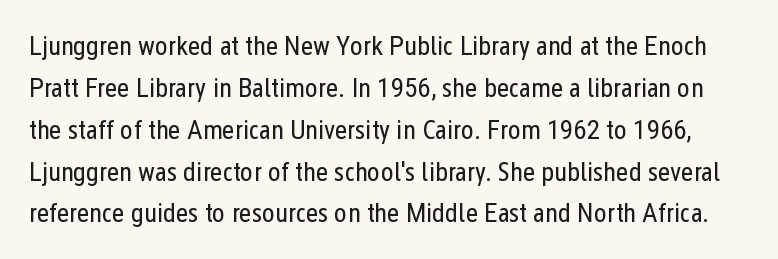
{"italic": "no", "bold": "no", "underline": "no", "line_spacing": "normal", "line_spacing_ratio": 1.55, "letter_spacing": "normal", "letter_spacing_em": 0.0, "glyph_px": 27}
